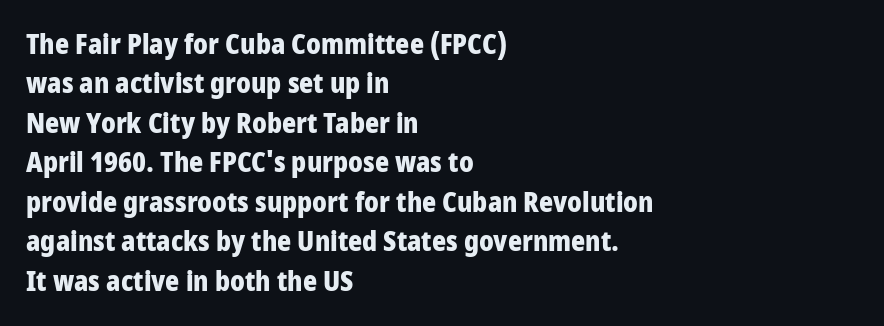
The image shows 27 px bold type, upright; set left-aligned, normal line spacing (1.46x), normal letter spacing, not underlined.
